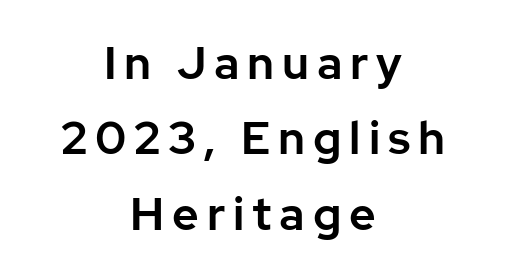
The image shows 46 px sans-serif type, upright; set centered, normal line spacing (1.64x), not underlined; low stroke contrast and a medium x-height.
